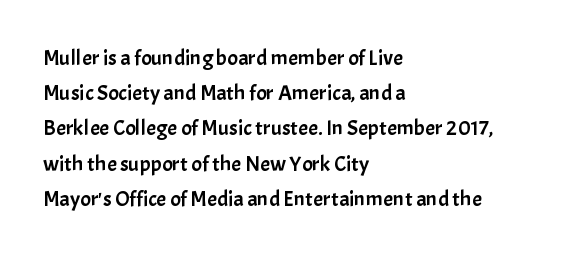
Q: Is the text italic (slanted)? A: No, it is upright.
Q: Is the text underlined? A: No.
Q: How is the paragraph aligned? A: Left-aligned.
Q: Is the spacing between letters normal or unusually wide? A: Normal.
Q: Is the spacing between lines tight, normal or loose? A: Normal.
